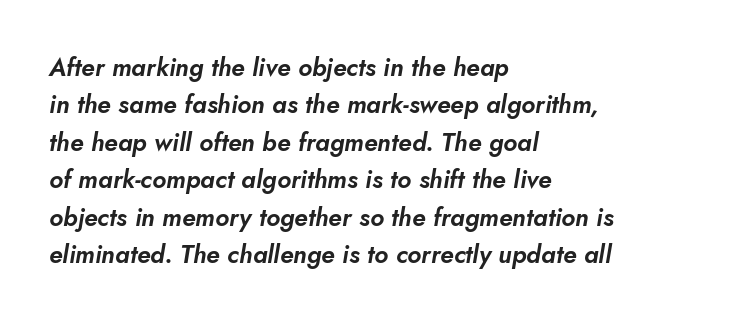
Q: Is the text italic (slanted)? A: Yes, it leans right by about 5 degrees.
Q: Is the text underlined? A: No.
Q: How is the paragraph aligned? A: Left-aligned.
Q: Is the spacing between letters normal or unusually wide? A: Normal.
Q: Is the spacing between lines tight, normal or loose? A: Normal.
